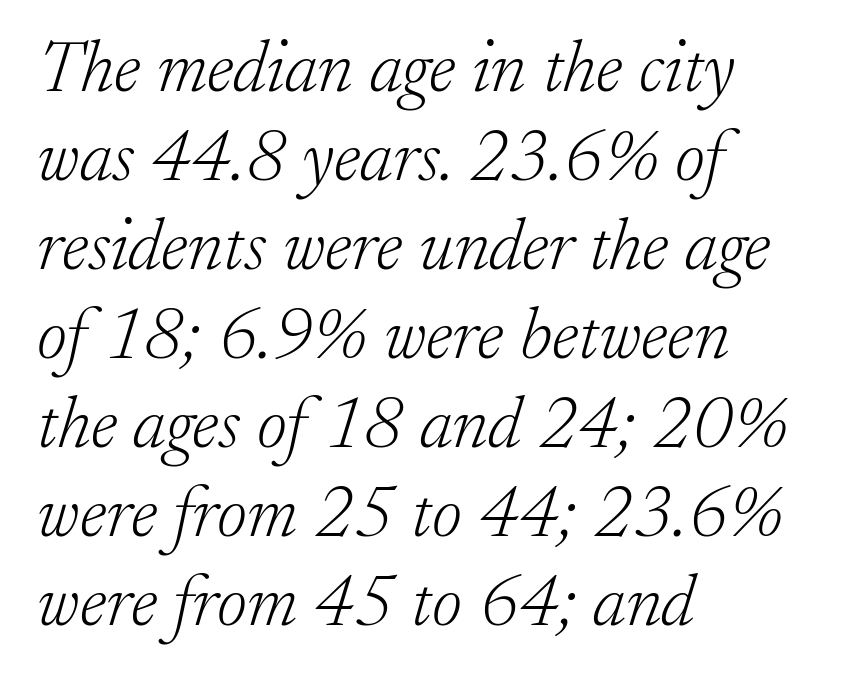
Q: Is the text bold? A: No.
Q: Is the text italic (slanted)? A: Yes, it leans right by about 17 degrees.
Q: Is the typeface a serif or a sans-serif typeface? A: Serif.
Q: Is the text underlined? A: No.
Q: How is the paragraph aligned? A: Left-aligned.
Q: Is the spacing between letters normal or unusually wide? A: Normal.
Q: Width (condensed, normal, or wide)? A: Normal.
Q: Stroke contrast? A: Low.
Q: x-height? A: Small.
Q: Monospaced? A: No.
